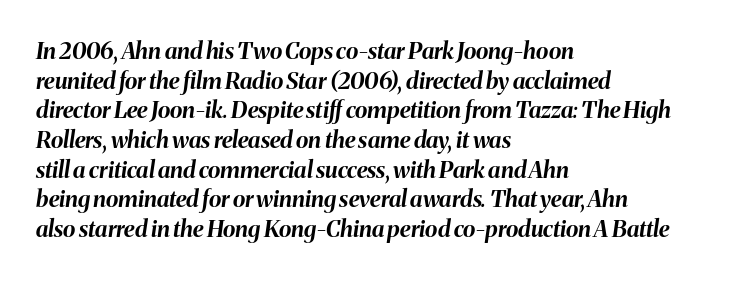
Vertical spacing — default. This rendering uses left alignment, leaving the right contour irregular. Letters rest on an invisible, unmarked baseline. On the weight axis this lands at bold, roughly 700. Observe the ordinary spacing: letters are neighbours, not strangers.
